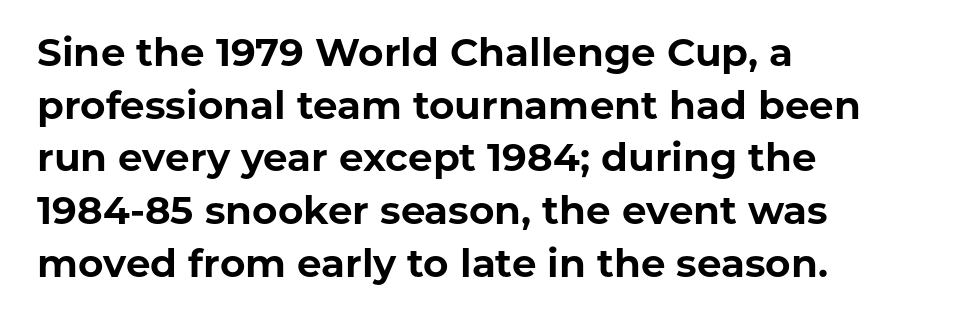
Q: Is the text bold? A: Yes.
Q: Is the text italic (slanted)? A: No, it is upright.
Q: Is the typeface a serif or a sans-serif typeface? A: Sans-serif.
Q: Is the text underlined? A: No.
Q: How is the paragraph aligned? A: Left-aligned.
Q: Is the spacing between letters normal or unusually wide? A: Normal.
Q: Is the spacing between lines tight, normal or loose? A: Normal.
Q: Width (condensed, normal, or wide)? A: Normal.
Q: Stroke contrast? A: Low.
Q: x-height? A: Medium.
Q: Monospaced? A: No.
